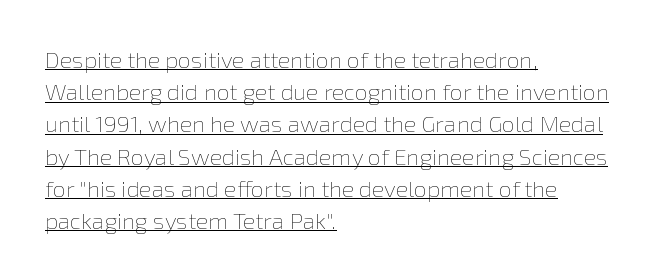
The image shows 23 px text type, upright; set left-aligned, normal line spacing (1.4x), normal letter spacing, underlined.
